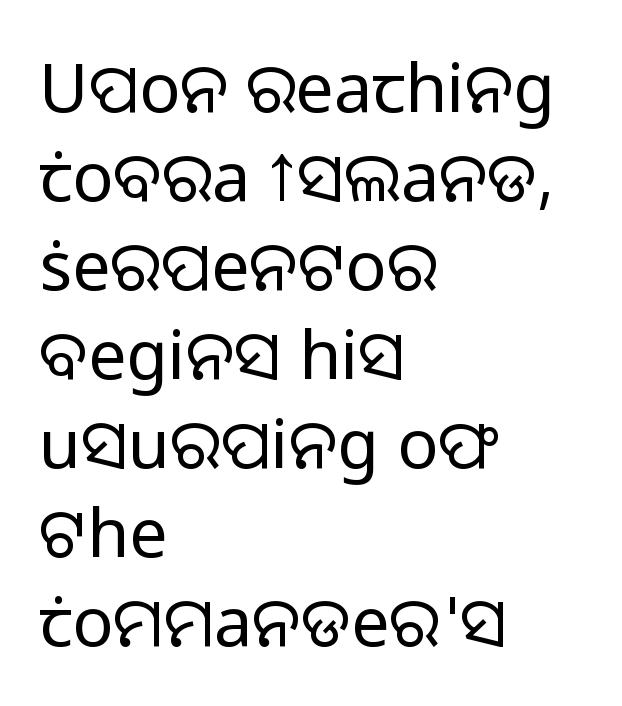
Q: Is the text bold? A: No.
Q: Is the text italic (slanted)? A: No, it is upright.
Q: Is the typeface a serif or a sans-serif typeface? A: Sans-serif.
Q: Is the text underlined? A: No.
Q: How is the paragraph aligned? A: Left-aligned.
Q: Is the spacing between letters normal or unusually wide? A: Normal.
Q: Is the spacing between lines tight, normal or loose? A: Normal.
Q: Width (condensed, normal, or wide)? A: Normal.
Q: Stroke contrast? A: Low.
Q: x-height? A: Medium.
Q: Monospaced? A: No.
